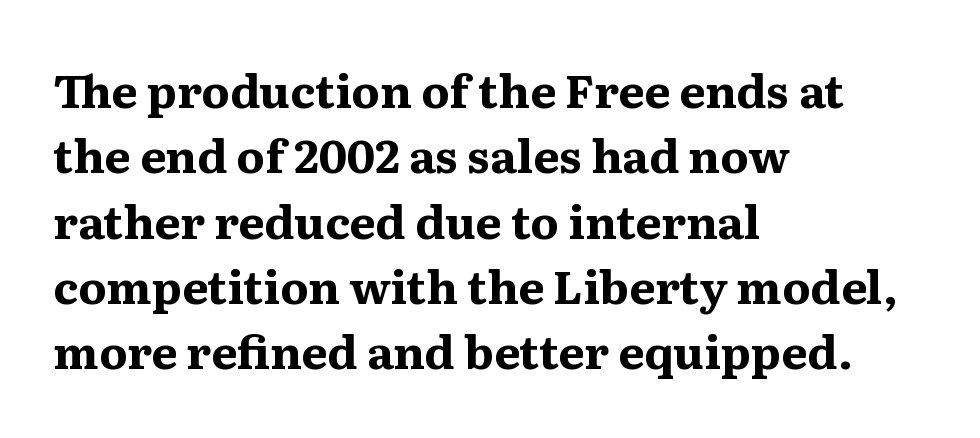
{"serif": "yes", "italic": "no", "bold": "yes", "weight": "bold", "width": "normal", "stroke_contrast": "medium", "x_height": "medium", "monospaced": "no", "underline": "no", "align": "left", "line_spacing": "normal", "line_spacing_ratio": 1.42, "letter_spacing": "normal", "letter_spacing_em": 0.0, "glyph_px": 46}
